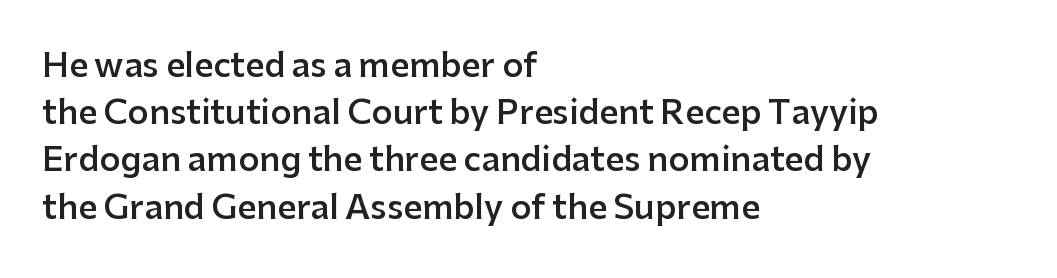
Letter spacing: default. This block has exactly the height ordinary leading produces. Quick note: underline off. Teacher's note: observe the even left margin — that is flush-left alignment.
